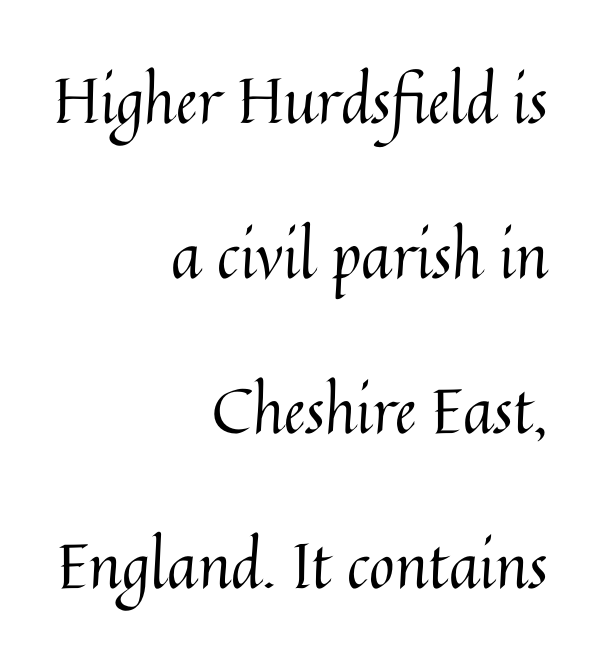
The image shows 62 px regular-weight type; set right-aligned, loose line spacing (2.5x), normal letter spacing, not underlined; medium stroke contrast and a medium x-height.
